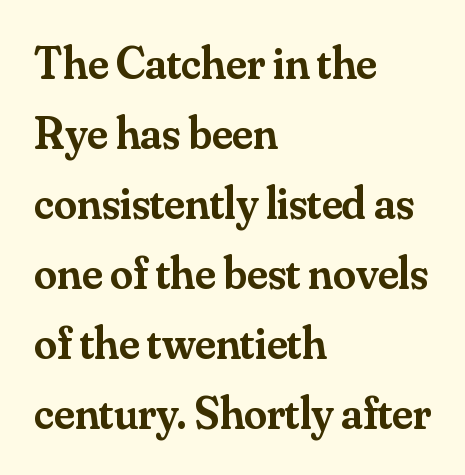
Do the characters align in a grid? No, the font is proportional. The face used here is rendered with its standard letterfit. Italic? Not at all — the glyphs are vertical. Underline: absent. Each line starts at the same left margin while the right side varies. The letters are semibold — heavier than regular but short of a full bold.
